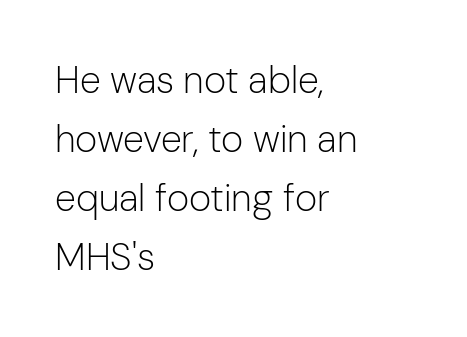
The image shows 38 px light sans-serif type, upright; set left-aligned, normal line spacing (1.55x), normal letter spacing, not underlined; low stroke contrast and a medium x-height.
